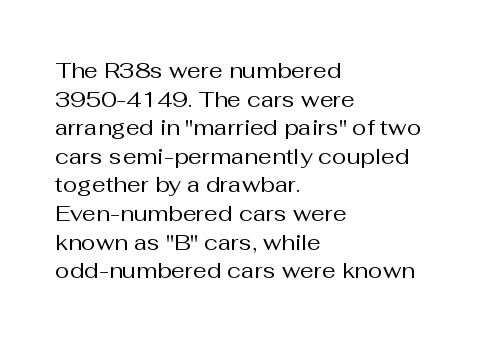
{"italic": "no", "bold": "no", "underline": "no", "align": "left", "line_spacing": "normal", "line_spacing_ratio": 1.3, "letter_spacing": "normal", "letter_spacing_em": 0.0, "glyph_px": 22}
